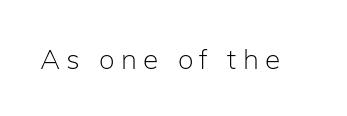
Caption: face not bold, strokes unweighted. This rendering widens character spacing well past its baseline value. The rendering uses natural spacing where letterforms have individual widths. Notice how the stems are strictly vertical — no italics here. Underlining? Definitely not there.
